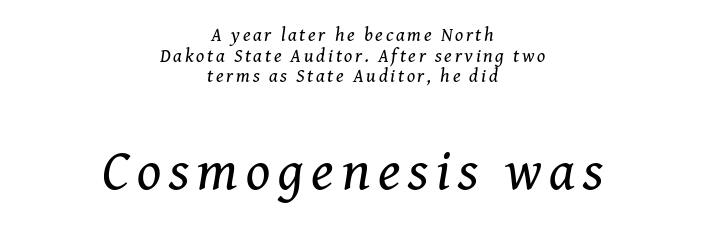
The image shows 56 px regular-weight serif type, italic (leaning right); set centered, tight line spacing (1.09x), not underlined; the second (bottom) block is 2.95x larger; medium stroke contrast and a medium x-height.
